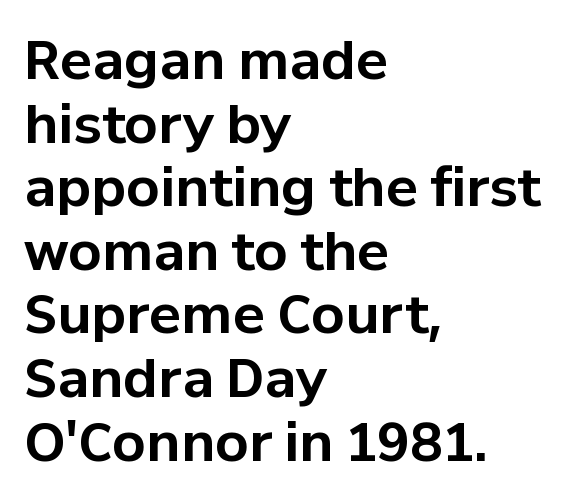
{"serif": "no", "italic": "no", "bold": "yes", "weight": "bold", "width": "normal", "stroke_contrast": "low", "x_height": "medium", "monospaced": "no", "underline": "no", "align": "left", "line_spacing_ratio": 1.2, "letter_spacing": "normal", "letter_spacing_em": 0.0, "glyph_px": 53}
